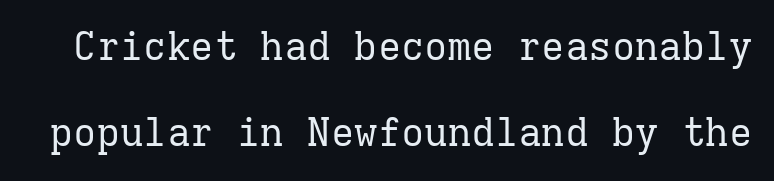
Unmarked baselines from the first word to the last. These lines stand farther apart than default settings would place them. The strokes carry an ordinary text weight at most. A roman cut, with each character standing at attention. The tracking reads as untouched default to a designer's eye.
